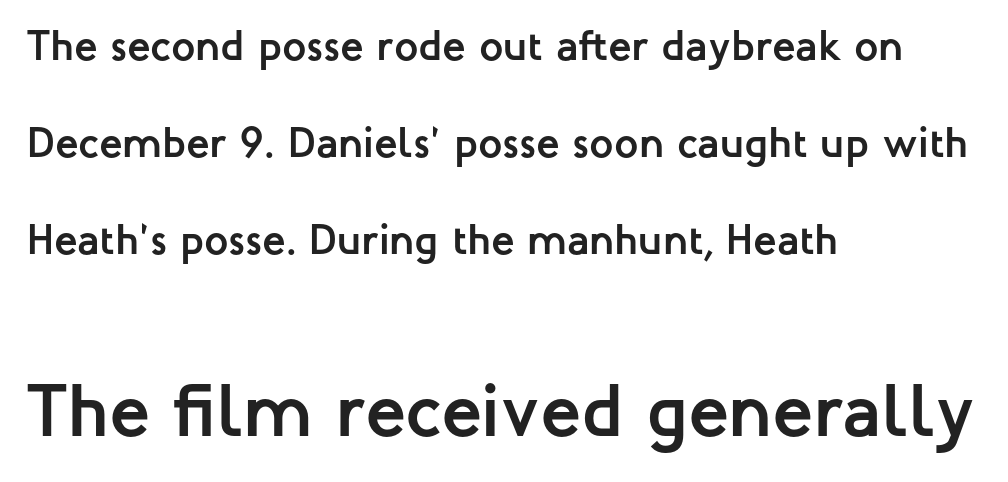
{"serif": "no", "italic": "no", "bold": "yes", "weight": "semibold", "width": "normal", "stroke_contrast": "low", "x_height": "medium", "monospaced": "no", "underline": "no", "align": "left", "line_spacing": "loose", "line_spacing_ratio": 2.26, "letter_spacing": "normal", "letter_spacing_em": 0.0, "larger_block": "second", "size_ratio": 1.74, "glyph_px": 75}
